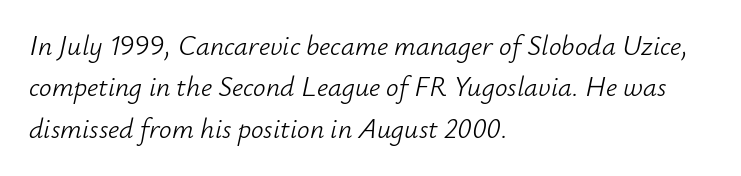
The tracking reads as untouched default to a designer's eye. The paragraph shown leans on its left margin. The area under the type is left untouched. Slant detected: the letters are inclined. Each letter keeps its own natural width here, so spacing adapts to shape.
